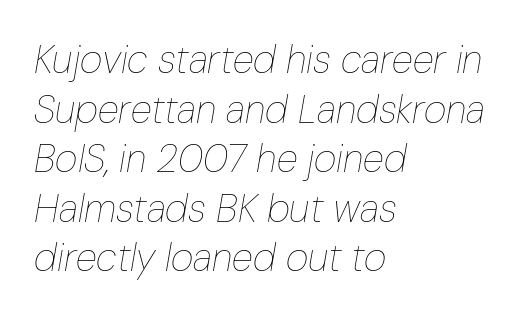
Q: Is the text bold? A: No.
Q: Is the text italic (slanted)? A: Yes, it leans right by about 10 degrees.
Q: Is the text underlined? A: No.
Q: How is the paragraph aligned? A: Left-aligned.
Q: Is the spacing between letters normal or unusually wide? A: Normal.
Q: Is the spacing between lines tight, normal or loose? A: Normal.
Q: Width (condensed, normal, or wide)? A: Condensed.
Q: Stroke contrast? A: Low.
Q: x-height? A: Medium.
Q: Monospaced? A: No.
